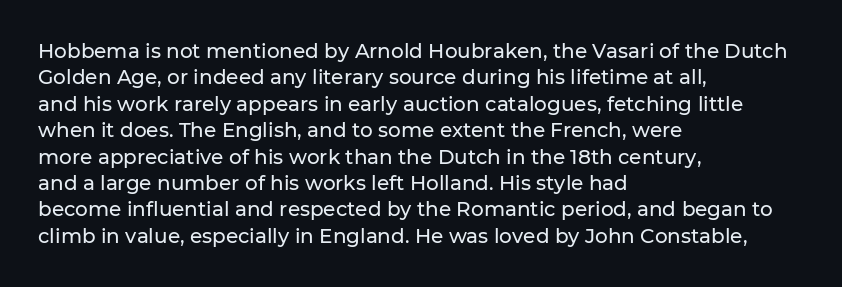
The image shows 20 px text type, upright; set left-aligned, normal line spacing (1.32x), normal letter spacing, not underlined.
